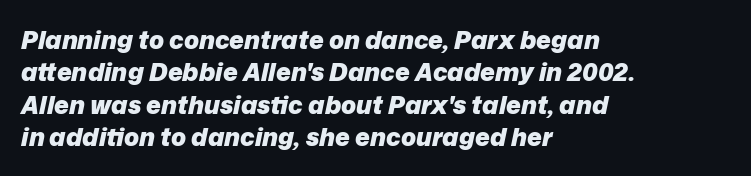
{"italic": "yes", "lean": "right", "slant_degrees": 12, "bold": "yes", "underline": "no", "align": "left", "line_spacing": "normal", "line_spacing_ratio": 1.3, "letter_spacing": "normal", "letter_spacing_em": 0.0, "glyph_px": 25}
